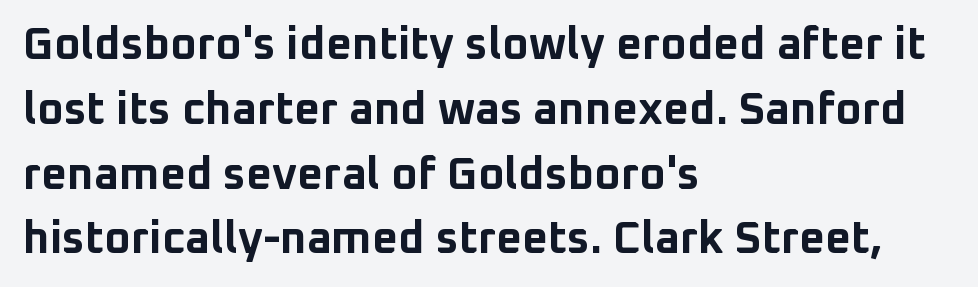
The image shows 45 px bold sans-serif type, upright; set left-aligned, normal line spacing (1.44x), normal letter spacing, not underlined; low stroke contrast and a medium x-height.
